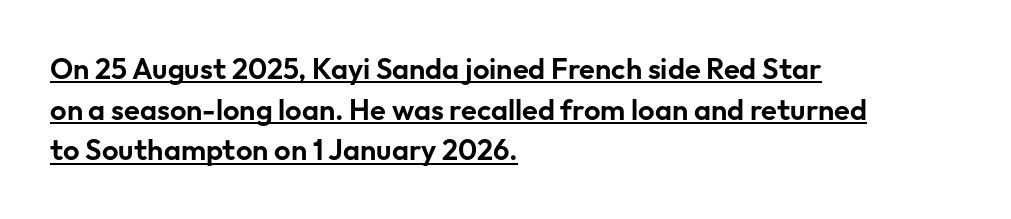
Q: Is the text italic (slanted)? A: No, it is upright.
Q: Is the typeface a serif or a sans-serif typeface? A: Sans-serif.
Q: Is the text underlined? A: Yes.
Q: How is the paragraph aligned? A: Left-aligned.
Q: Is the spacing between letters normal or unusually wide? A: Normal.
Q: Is the spacing between lines tight, normal or loose? A: Normal.
Q: Width (condensed, normal, or wide)? A: Normal.
Q: Stroke contrast? A: Low.
Q: x-height? A: Medium.
Q: Monospaced? A: No.
